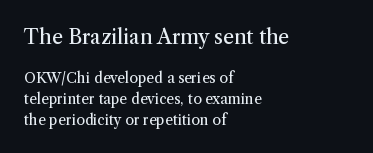
{"italic": "no", "bold": "no", "underline": "no", "align": "left", "line_spacing": "normal", "line_spacing_ratio": 1.47, "letter_spacing": "normal", "letter_spacing_em": 0.0, "larger_block": "first", "size_ratio": 1.43, "glyph_px": 20}
